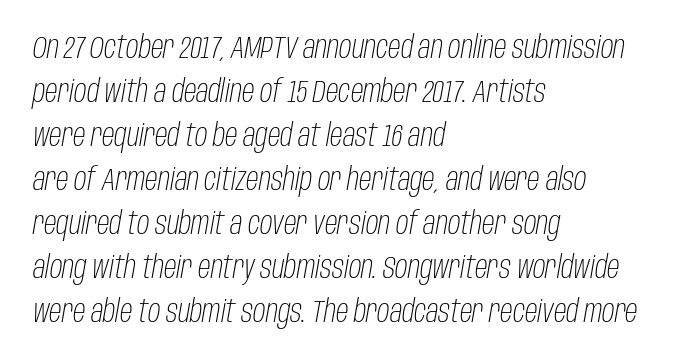
The image shows 31 px light, condensed type, italic (leaning right); set left-aligned, normal line spacing (1.42x), normal letter spacing, not underlined; low stroke contrast and a large x-height.
